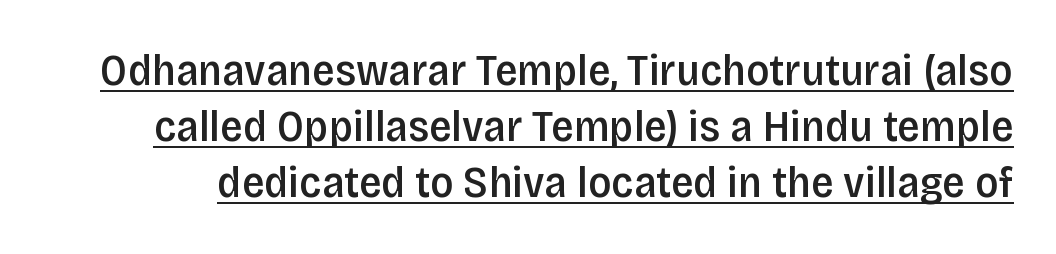
Q: Is the text bold? A: Semi-bold.
Q: Is the text italic (slanted)? A: No, it is upright.
Q: Is the typeface a serif or a sans-serif typeface? A: Sans-serif.
Q: Is the text underlined? A: Yes.
Q: Is the spacing between letters normal or unusually wide? A: Normal.
Q: Is the spacing between lines tight, normal or loose? A: Normal.
Q: Width (condensed, normal, or wide)? A: Condensed.
Q: Stroke contrast? A: Low.
Q: x-height? A: Large.
Q: Monospaced? A: No.
